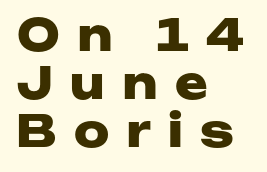
The image shows 44 px heavy, wide sans-serif type, upright; set left-aligned, tight line spacing (1.09x), unusually wide letter spacing (+0.39 em), not underlined; low stroke contrast and a medium x-height.
